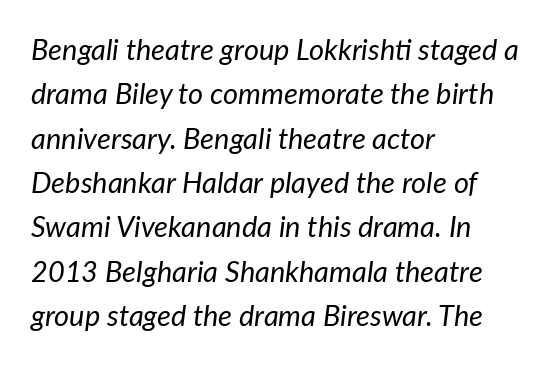
Normally led — the rows are evenly, conventionally spaced. Proportional: the letters do not fall into vertical columns. The strip under each line holds only bare page. The typesetting does not lean heavy: it is not bold. Emphasis-style slanted type is in use.
